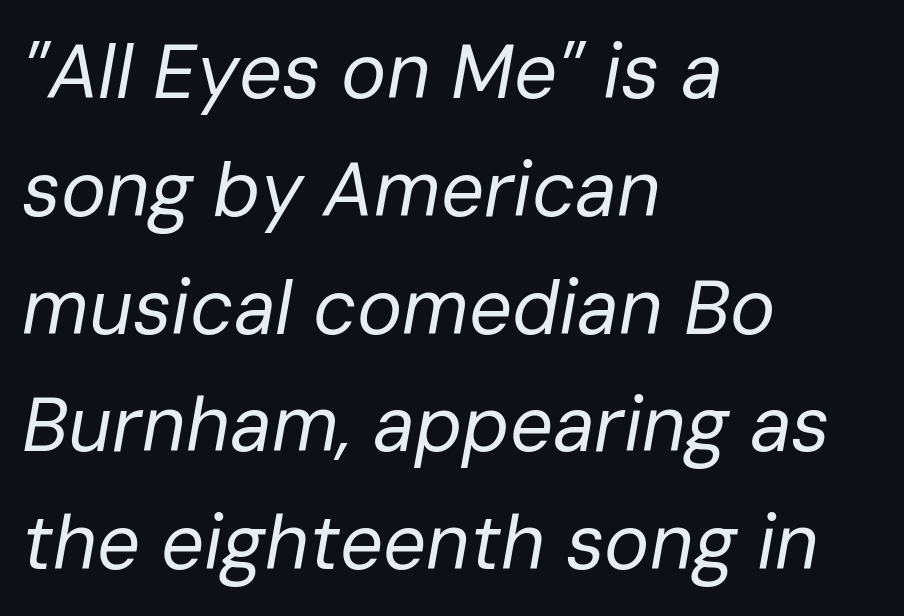
The image shows 76 px regular-weight type, italic (leaning right); set left-aligned, normal line spacing (1.55x), normal letter spacing, not underlined; low stroke contrast and a medium x-height.
